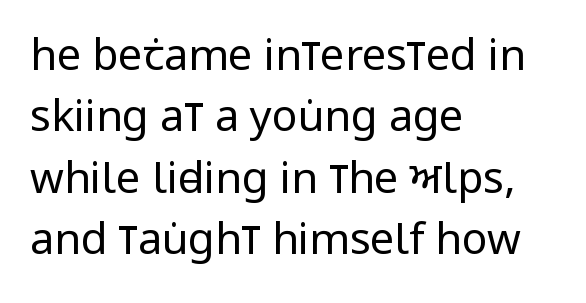
{"serif": "no", "italic": "no", "bold": "no", "weight": "regular", "width": "condensed", "stroke_contrast": "low", "x_height": "large", "monospaced": "no", "underline": "no", "align": "left", "line_spacing": "normal", "line_spacing_ratio": 1.43, "letter_spacing": "normal", "letter_spacing_em": 0.0, "glyph_px": 43}
